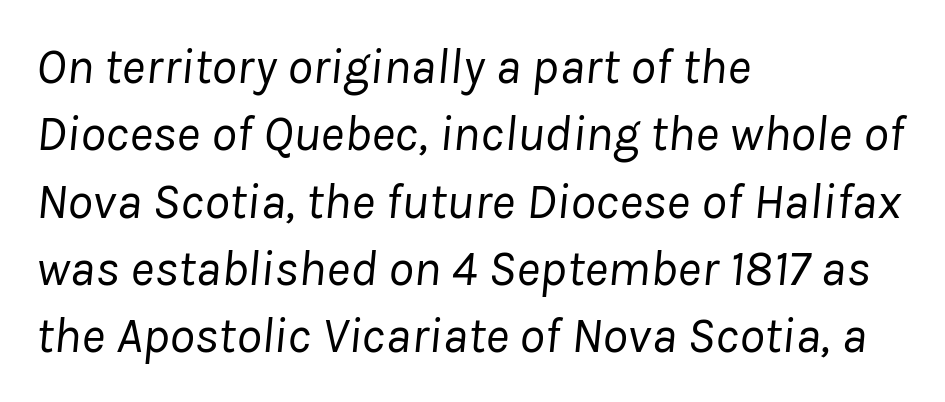
Q: Is the text bold? A: No.
Q: Is the text italic (slanted)? A: Yes, it leans right by about 8 degrees.
Q: Is the text underlined? A: No.
Q: How is the paragraph aligned? A: Left-aligned.
Q: Is the spacing between letters normal or unusually wide? A: Normal.
Q: Is the spacing between lines tight, normal or loose? A: Normal.
Q: Width (condensed, normal, or wide)? A: Normal.
Q: Stroke contrast? A: Low.
Q: x-height? A: Medium.
Q: Monospaced? A: No.
